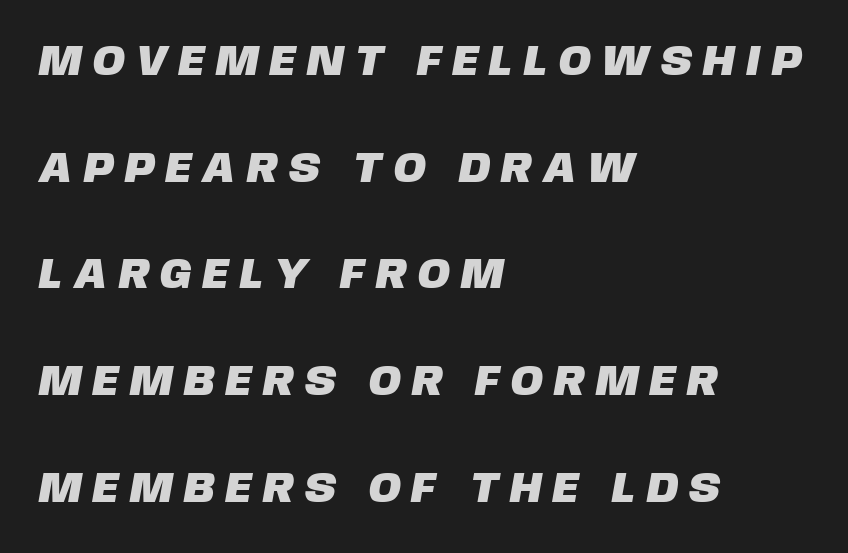
Underline: absent. The letters are spread apart with noticeably loose tracking. Each line starts at the same left margin while the right side varies. The lines are spread far apart with generous leading. You can tell from the bare stems that sans-serif type was used. A typesetter would call this proportional, since set widths differ per character.
